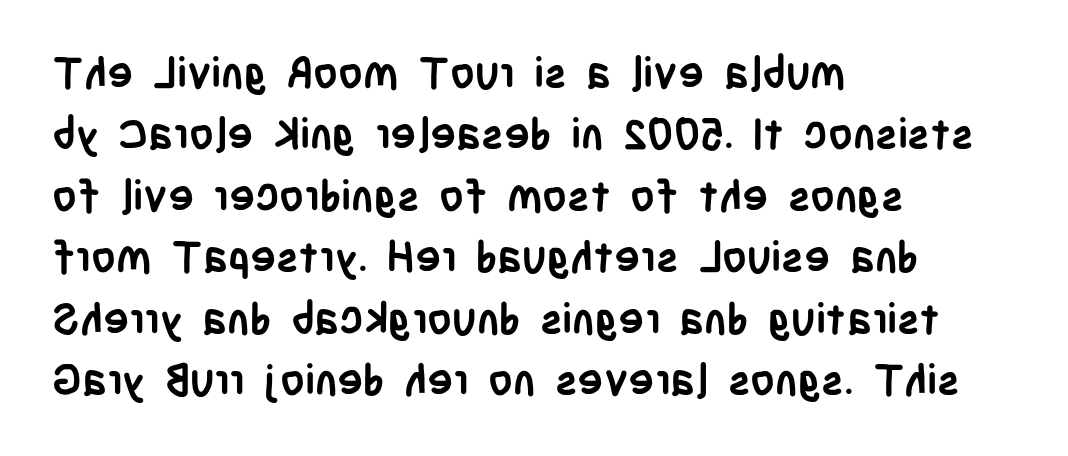
{"serif": "no", "italic": "no", "bold": "yes", "weight": "semibold", "width": "condensed", "stroke_contrast": "low", "x_height": "large", "monospaced": "no", "underline": "no", "align": "left", "line_spacing": "normal", "line_spacing_ratio": 1.43, "letter_spacing": "normal", "letter_spacing_em": 0.0, "glyph_px": 43}
